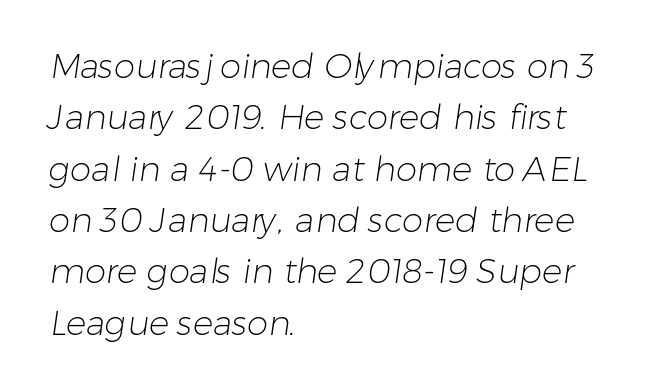
A classic flush-left, rag-right setting is used for this passage. Is this a heavy cut? Hardly; it is regular or lighter. The passage shown stacks its lines at a standard gap. The space beneath each line is pristine and unruled. The passage shown is typed in a proportional face where columns would drift. Serif or sans? Sans — the stroke terminals are bare.
